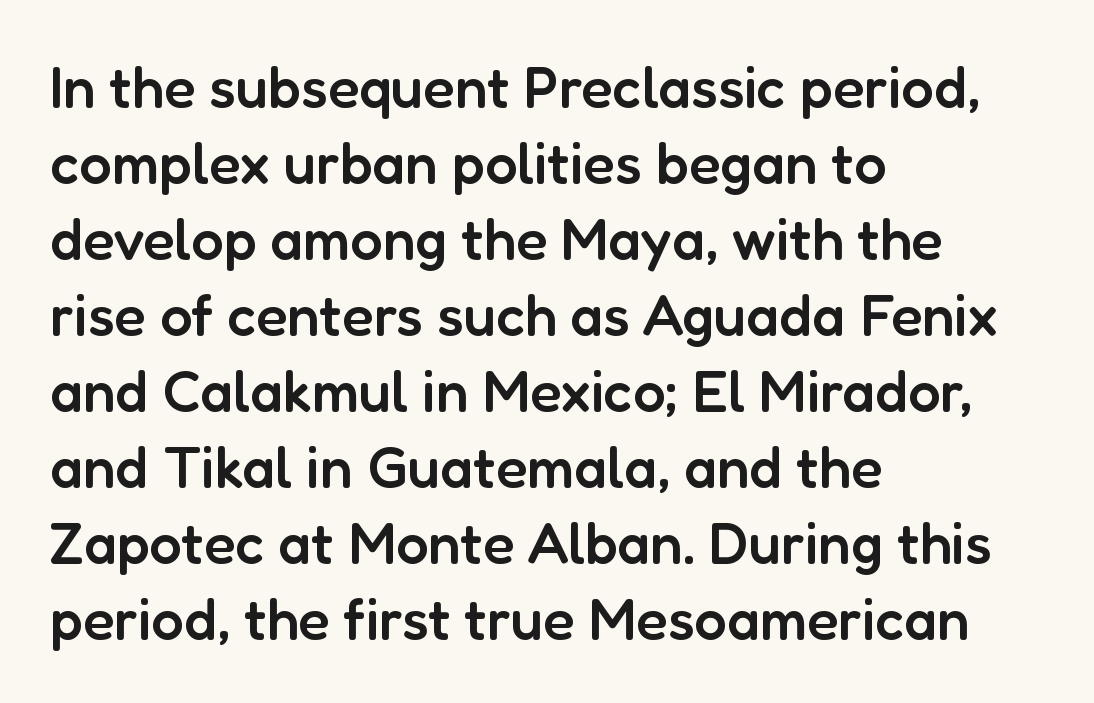
Unlike a traditional serif, this face leaves its strokes unadorned. Descenders hang freely into open space. The axis of the letterforms is exactly vertical. Successive baselines arrive at the customary interval. A somewhat darkened texture: the type is semibold rather than bold.
